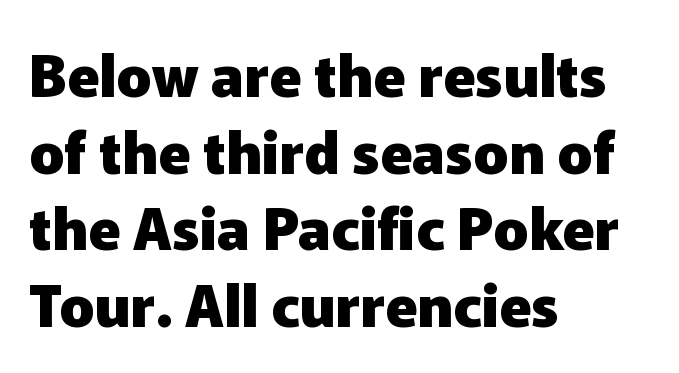
{"serif": "no", "italic": "no", "bold": "yes", "weight": "heavy", "width": "normal", "stroke_contrast": "low", "x_height": "medium", "monospaced": "no", "underline": "no", "align": "left", "line_spacing": "normal", "line_spacing_ratio": 1.32, "letter_spacing": "normal", "letter_spacing_em": 0.0, "glyph_px": 58}
